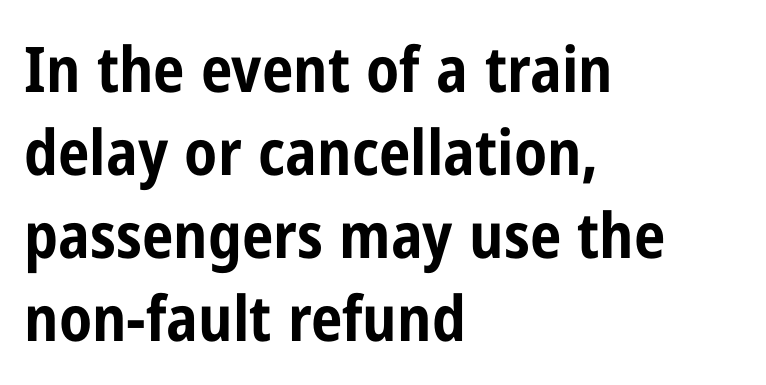
Proportional: the letters do not fall into vertical columns. How would I describe the line gaps? Plain and ordinary. How are the letters spaced? Ordinarily, with no added tracking. The face used here has the dense, thick strokes of a bold.
